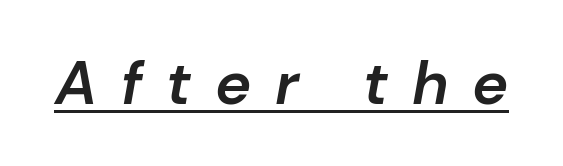
{"italic": "yes", "lean": "right", "slant_degrees": 10, "bold": "semi", "weight": "semibold", "width": "normal", "stroke_contrast": "low", "x_height": "medium", "monospaced": "no", "underline": "yes", "letter_spacing": "wide", "letter_spacing_em": 0.39, "glyph_px": 61}
